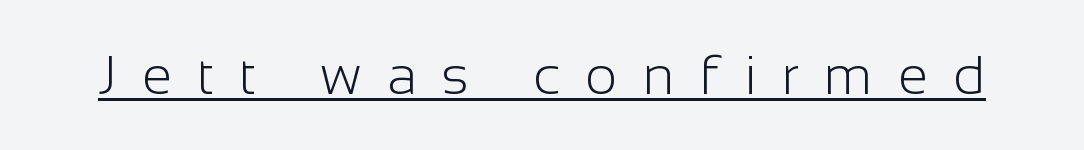
The image shows 55 px light sans-serif type, upright; set unusually wide letter spacing (+0.46 em), underlined; low stroke contrast and a medium x-height.
